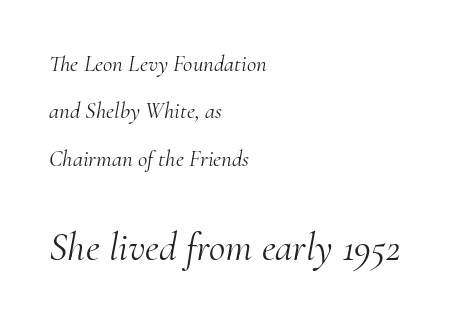
Q: Is the text bold? A: No.
Q: Is the text italic (slanted)? A: Yes, it leans right by about 10 degrees.
Q: Is the typeface a serif or a sans-serif typeface? A: Serif.
Q: Is the text underlined? A: No.
Q: How is the paragraph aligned? A: Left-aligned.
Q: Is the spacing between letters normal or unusually wide? A: Normal.
Q: Is the spacing between lines tight, normal or loose? A: Loose.
Q: Which block of text is set in a larger size, the first (top) or the second (bottom)? A: The second (bottom) one.
Q: Width (condensed, normal, or wide)? A: Normal.
Q: Stroke contrast? A: Medium.
Q: x-height? A: Small.
Q: Monospaced? A: No.
